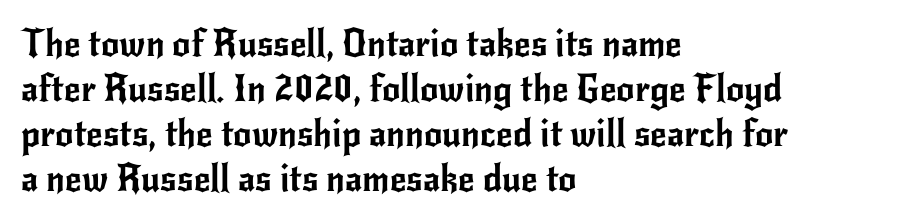
Q: Is the text italic (slanted)? A: No, it is upright.
Q: Is the typeface a serif or a sans-serif typeface? A: Sans-serif.
Q: Is the text underlined? A: No.
Q: How is the paragraph aligned? A: Left-aligned.
Q: Is the spacing between letters normal or unusually wide? A: Normal.
Q: Is the spacing between lines tight, normal or loose? A: Normal.
Q: Width (condensed, normal, or wide)? A: Normal.
Q: Stroke contrast? A: Low.
Q: x-height? A: Small.
Q: Monospaced? A: No.
